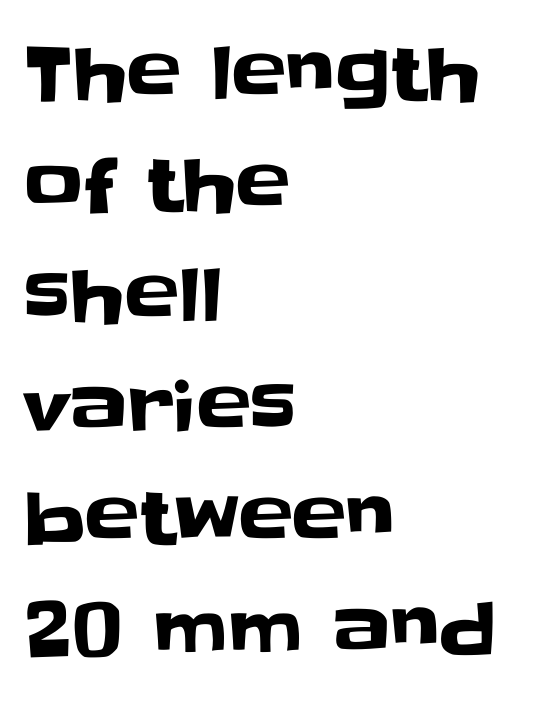
The passage is arranged the way most books set body copy — flush left. Honestly, the row spacing looks completely unremarkable. The passage shown is typeset with a sans-serif family. The typography opts for an upright posture over an oblique one.
